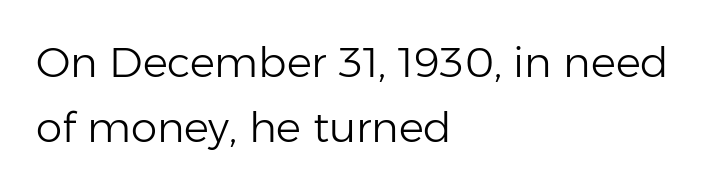
Q: Is the text bold? A: No.
Q: Is the text italic (slanted)? A: No, it is upright.
Q: Is the typeface a serif or a sans-serif typeface? A: Sans-serif.
Q: Is the text underlined? A: No.
Q: How is the paragraph aligned? A: Left-aligned.
Q: Is the spacing between letters normal or unusually wide? A: Normal.
Q: Is the spacing between lines tight, normal or loose? A: Normal.
Q: Width (condensed, normal, or wide)? A: Normal.
Q: Stroke contrast? A: Low.
Q: x-height? A: Medium.
Q: Monospaced? A: No.
